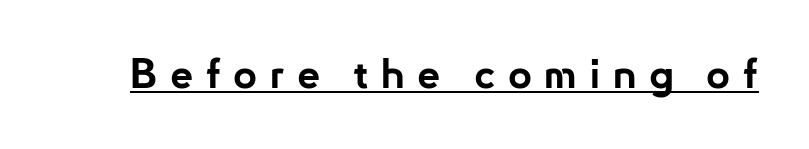
Q: Is the text bold? A: Yes.
Q: Is the text italic (slanted)? A: No, it is upright.
Q: Is the typeface a serif or a sans-serif typeface? A: Sans-serif.
Q: Is the text underlined? A: Yes.
Q: Is the spacing between letters normal or unusually wide? A: Unusually wide.
Q: Width (condensed, normal, or wide)? A: Normal.
Q: Stroke contrast? A: Low.
Q: x-height? A: Small.
Q: Monospaced? A: No.
